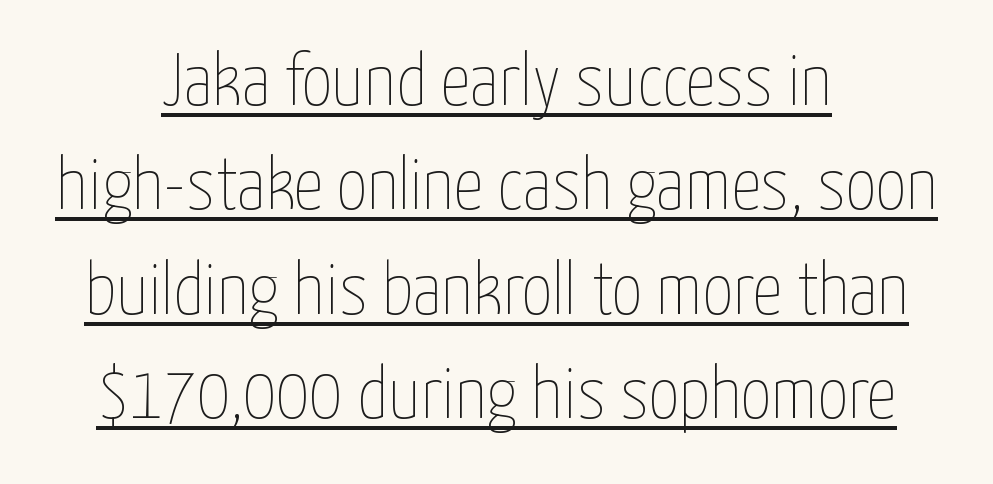
Underlining? Definitely there. No chunkiness to these letters — they're not bold. Does the leading feel generous? No, just average. A typesetter would mark this as roman, not italic.
